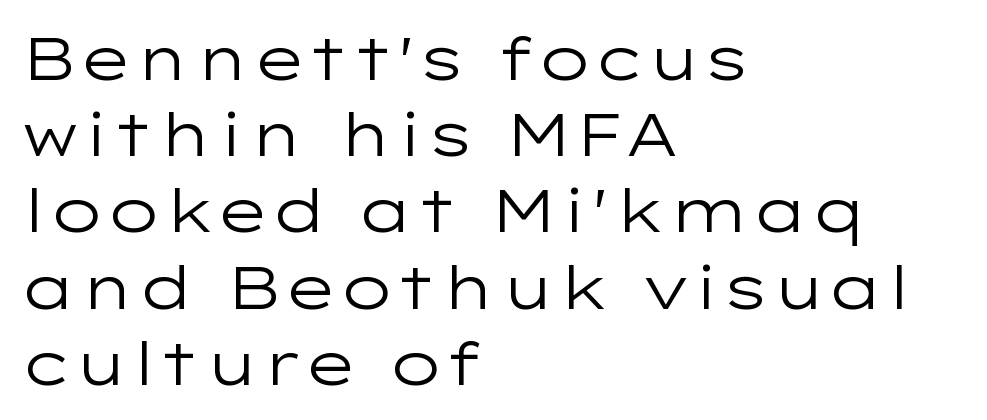
The image shows 60 px regular-weight, wide sans-serif type, upright; set left-aligned, normal line spacing (1.27x), normal letter spacing, not underlined; low stroke contrast and a medium x-height.
